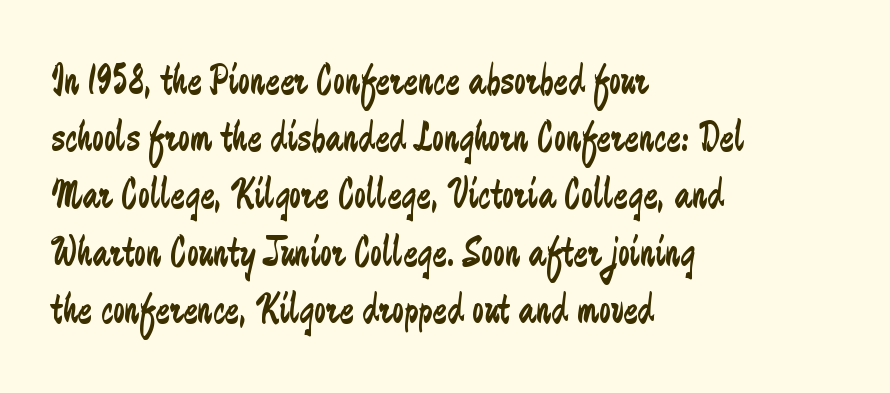
{"serif": "no", "bold": "no", "weight": "regular", "width": "condensed", "stroke_contrast": "low", "x_height": "small", "monospaced": "no", "underline": "no", "align": "left", "line_spacing": "normal", "line_spacing_ratio": 1.33, "letter_spacing": "normal", "letter_spacing_em": 0.0, "glyph_px": 43}
